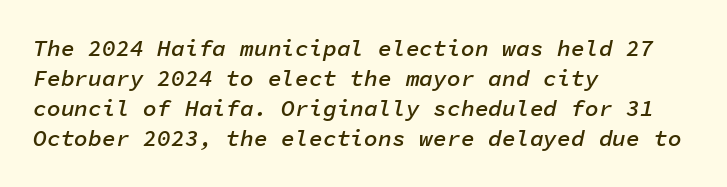
This sample uses plain, unmodified letter spacing. Reading down the block, your eye returns to a fixed left position each line. The face used here is a semibold: visibly heavier than regular, lighter than bold. The string is rendered with underlining switched off. Looking at the ascenders, they clearly lean.
